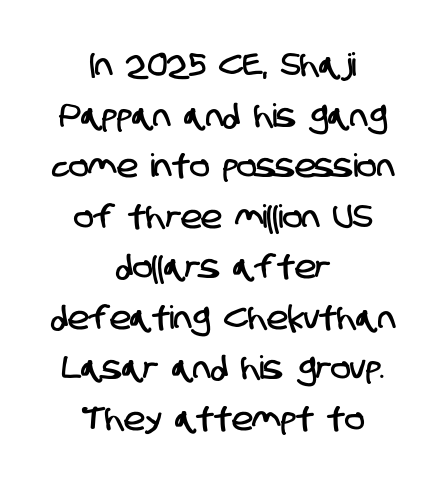
Q: Is the typeface a serif or a sans-serif typeface? A: Sans-serif.
Q: Is the text underlined? A: No.
Q: How is the paragraph aligned? A: Centered.
Q: Is the spacing between letters normal or unusually wide? A: Normal.
Q: Is the spacing between lines tight, normal or loose? A: Normal.
Q: Width (condensed, normal, or wide)? A: Condensed.
Q: Stroke contrast? A: Low.
Q: x-height? A: Large.
Q: Monospaced? A: No.
